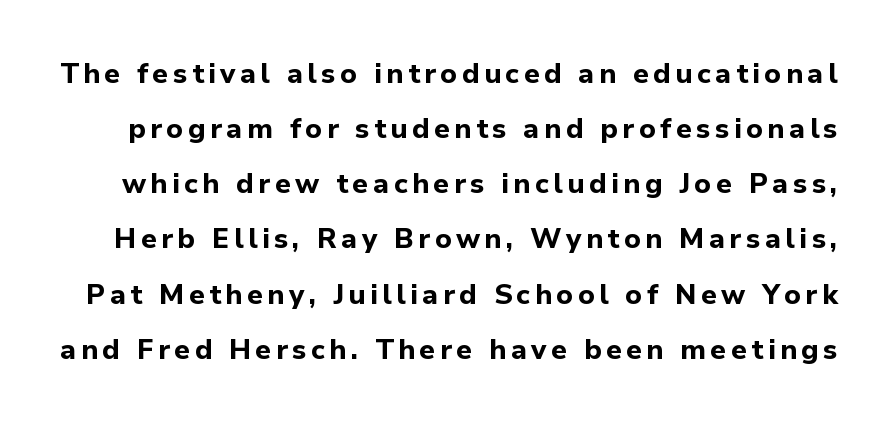
{"serif": "no", "italic": "no", "bold": "yes", "weight": "bold", "width": "normal", "stroke_contrast": "low", "x_height": "medium", "monospaced": "no", "underline": "no", "line_spacing": "loose", "line_spacing_ratio": 1.97, "glyph_px": 28}
